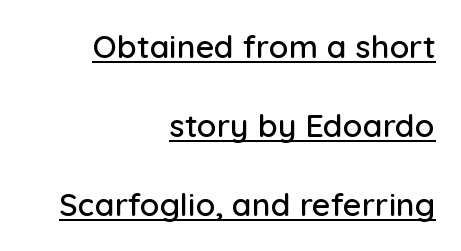
These lines are rendered in a variable-pitch font. This rendering employs a face without finishing strokes, i.e., a sans-serif. Layout note: lines flush right. Italic? Not at all — the glyphs are vertical. A typesetter would call this zero additional tracking.
